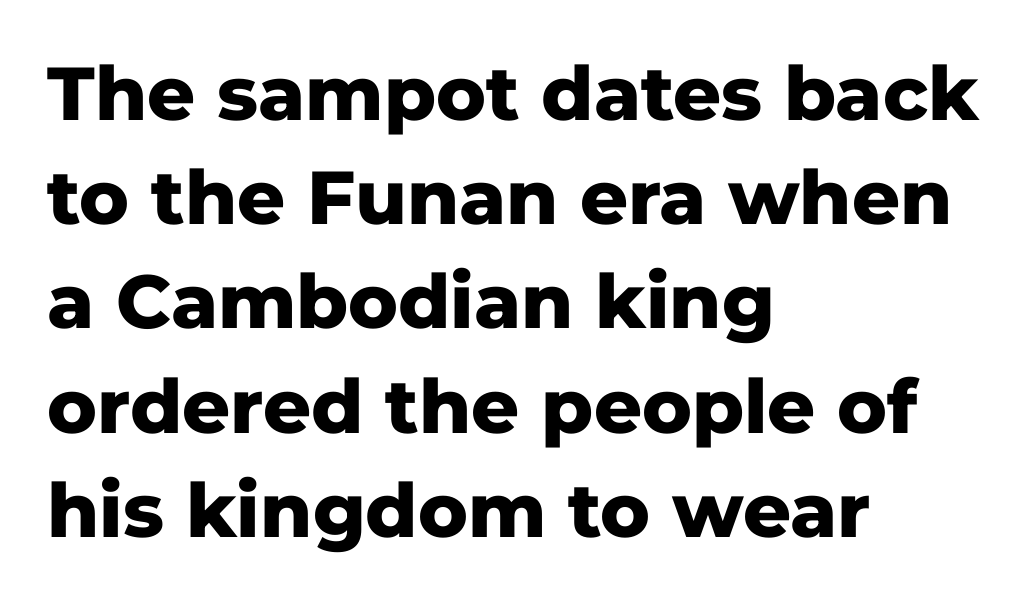
Q: Is the text bold? A: Yes.
Q: Is the text italic (slanted)? A: No, it is upright.
Q: Is the typeface a serif or a sans-serif typeface? A: Sans-serif.
Q: Is the text underlined? A: No.
Q: How is the paragraph aligned? A: Left-aligned.
Q: Is the spacing between letters normal or unusually wide? A: Normal.
Q: Is the spacing between lines tight, normal or loose? A: Normal.
Q: Width (condensed, normal, or wide)? A: Normal.
Q: Stroke contrast? A: Low.
Q: x-height? A: Medium.
Q: Monospaced? A: No.
